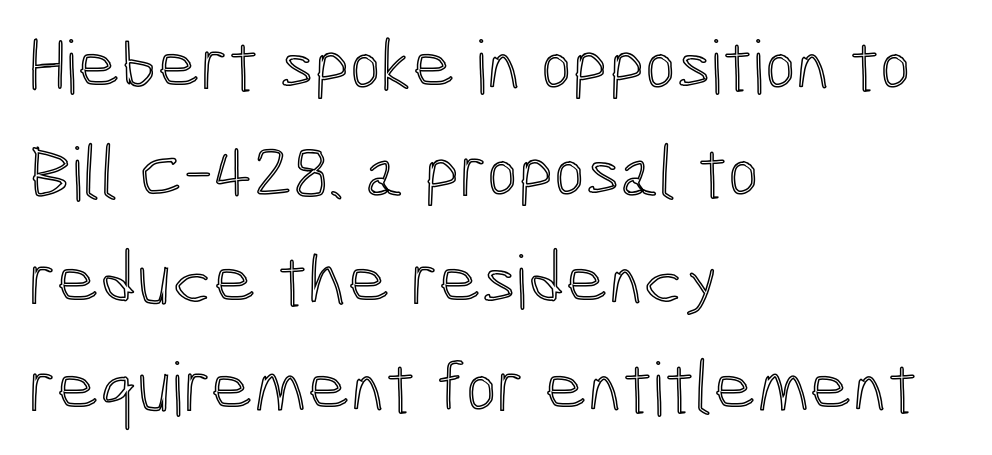
Q: Is the text italic (slanted)? A: No, it is upright.
Q: Is the text underlined? A: No.
Q: How is the paragraph aligned? A: Left-aligned.
Q: Is the spacing between letters normal or unusually wide? A: Normal.
Q: Is the spacing between lines tight, normal or loose? A: Normal.
Q: Width (condensed, normal, or wide)? A: Condensed.
Q: x-height? A: Medium.
Q: Monospaced? A: No.
